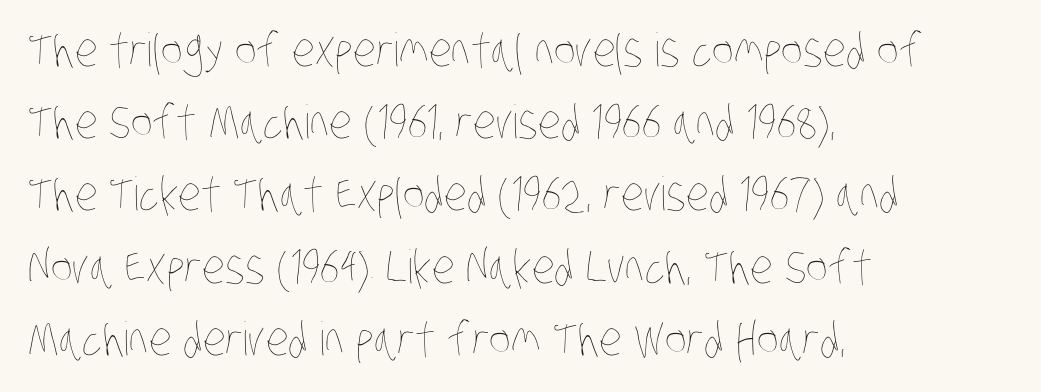
The image shows 46 px thin, condensed type; set left-aligned, normal line spacing (1.57x), normal letter spacing, not underlined; low stroke contrast and a large x-height.
